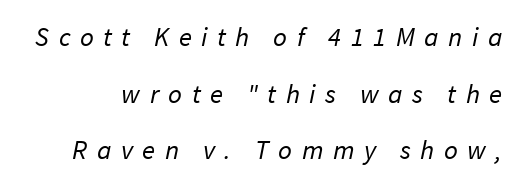
The image shows 27 px text type; set loose line spacing (2.1x), unusually wide letter spacing (+0.35 em), not underlined.
